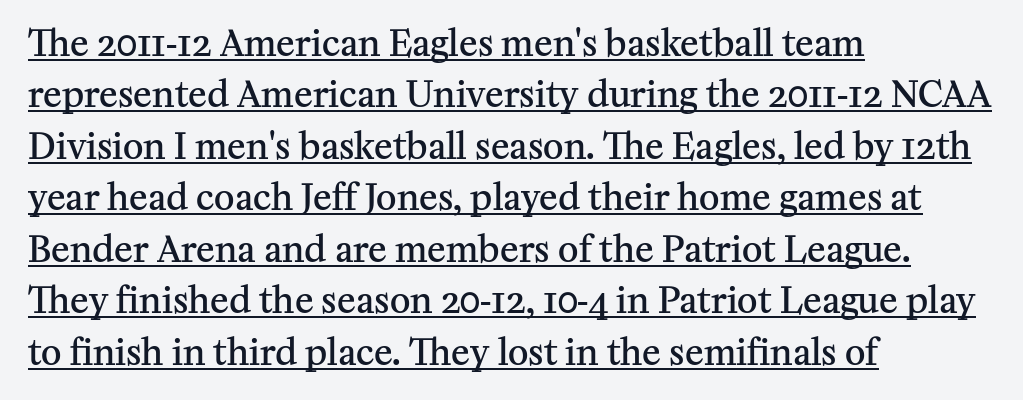
The image shows 35 px semibold serif type, upright; set left-aligned, normal line spacing (1.47x), normal letter spacing, underlined; medium stroke contrast and a medium x-height.
